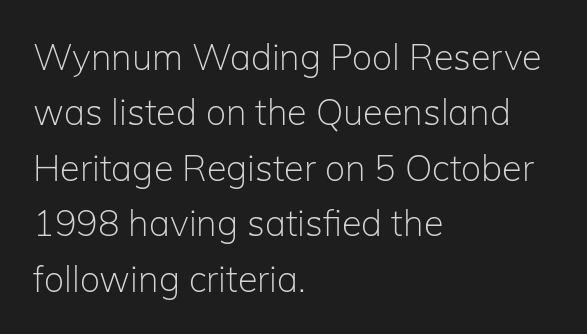
The glyphs are unaccompanied by any horizontal stroke below them. The letters stand straight up with perfectly vertical stems. Short note: letters normally spaced. Alignment: flush left. You could not count columns in this text — the font is proportionally spaced. Typographically, this falls in the sans-serif category.
